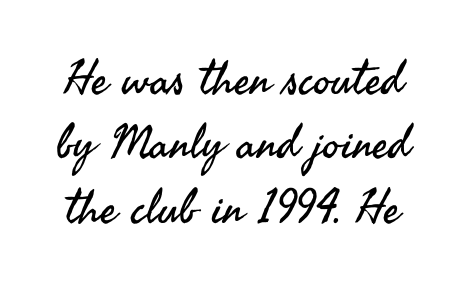
A light-to-regular cut is what we see here. Does the leading feel generous? No, just average. The face used here is proportionally spaced, like ordinary book or web type. Does extra space separate the letters? No, they use regular spacing.
